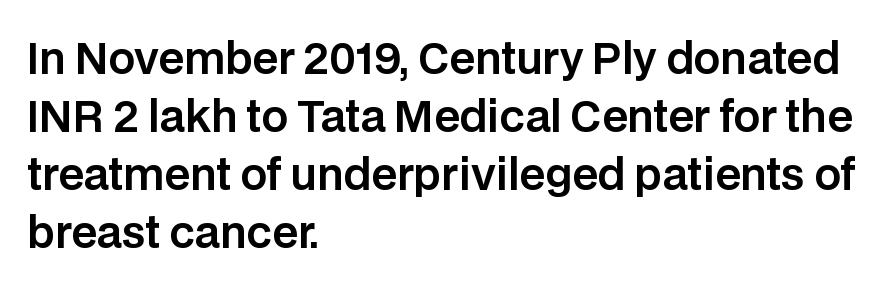
{"serif": "no", "italic": "no", "width": "normal", "stroke_contrast": "low", "x_height": "large", "monospaced": "no", "underline": "no", "align": "left", "line_spacing": "normal", "line_spacing_ratio": 1.38, "letter_spacing": "normal", "letter_spacing_em": 0.0, "glyph_px": 42}
